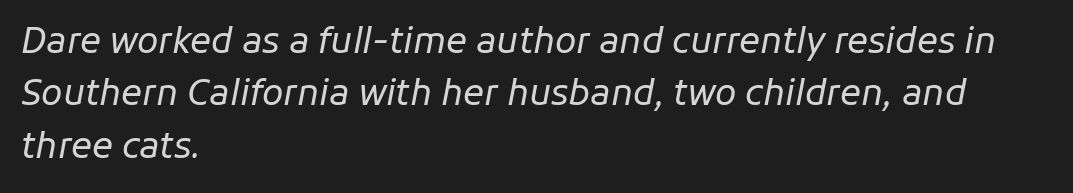
{"italic": "yes", "lean": "right", "slant_degrees": 11, "bold": "no", "weight": "regular", "width": "normal", "stroke_contrast": "low", "x_height": "medium", "monospaced": "no", "underline": "no", "align": "left", "line_spacing": "normal", "line_spacing_ratio": 1.5, "letter_spacing": "normal", "letter_spacing_em": 0.0, "glyph_px": 35}
